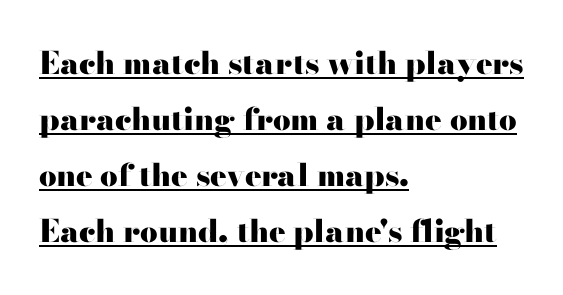
The words here are underlined. These lines are set flush left with a ragged right edge. The type sits square on the baseline with zero lean. These lines are rendered in a variable-pitch font. There is no visible air inserted between adjacent glyphs.
